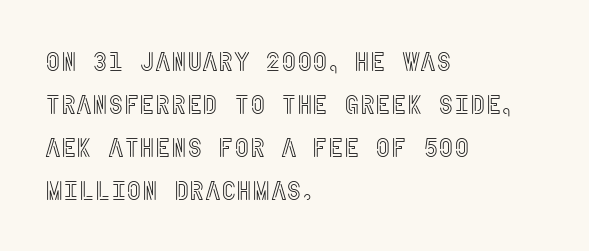
The image shows 27 px text type, upright; set left-aligned, normal line spacing (1.59x), normal letter spacing, not underlined.
